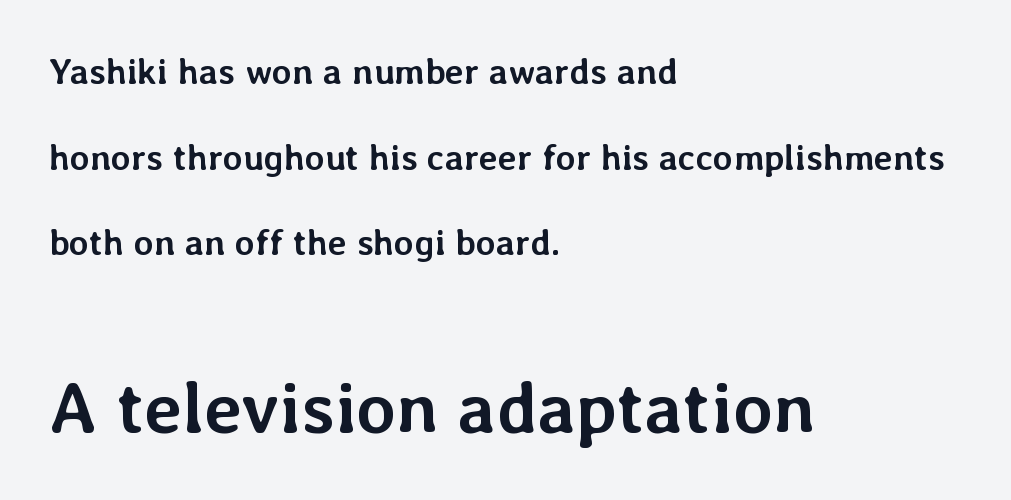
Q: Is the text bold? A: Yes.
Q: Is the text italic (slanted)? A: No, it is upright.
Q: Is the text underlined? A: No.
Q: How is the paragraph aligned? A: Left-aligned.
Q: Is the spacing between letters normal or unusually wide? A: Normal.
Q: Is the spacing between lines tight, normal or loose? A: Loose.
Q: Which block of text is set in a larger size, the first (top) or the second (bottom)? A: The second (bottom) one.
Q: Width (condensed, normal, or wide)? A: Normal.
Q: Stroke contrast? A: Low.
Q: x-height? A: Medium.
Q: Monospaced? A: No.
